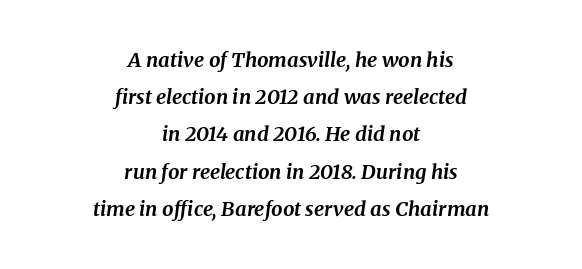
Q: Is the text bold? A: Yes.
Q: Is the text italic (slanted)? A: Yes, it leans right by about 8 degrees.
Q: Is the text underlined? A: No.
Q: How is the paragraph aligned? A: Centered.
Q: Is the spacing between letters normal or unusually wide? A: Normal.
